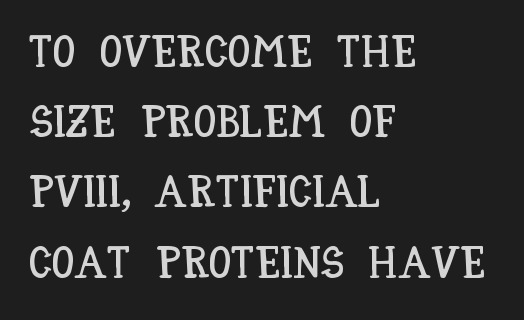
Q: Is the text italic (slanted)? A: No, it is upright.
Q: Is the text underlined? A: No.
Q: How is the paragraph aligned? A: Left-aligned.
Q: Is the spacing between letters normal or unusually wide? A: Normal.
Q: Is the spacing between lines tight, normal or loose? A: Normal.
Q: Width (condensed, normal, or wide)? A: Condensed.
Q: Stroke contrast? A: Low.
Q: x-height? A: Large.
Q: Monospaced? A: No.
